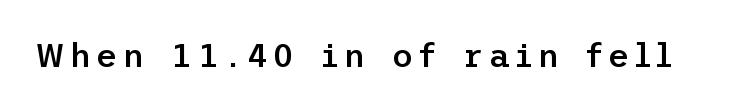
{"serif": "no", "italic": "no", "bold": "semi", "weight": "semibold", "width": "normal", "stroke_contrast": "low", "x_height": "medium", "underline": "no", "glyph_px": 33}
